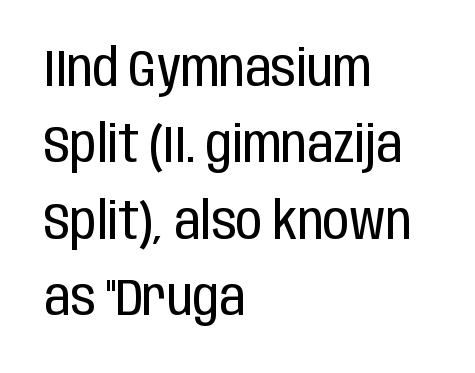
Q: Is the text bold? A: No.
Q: Is the text italic (slanted)? A: No, it is upright.
Q: Is the typeface a serif or a sans-serif typeface? A: Sans-serif.
Q: Is the text underlined? A: No.
Q: How is the paragraph aligned? A: Left-aligned.
Q: Is the spacing between letters normal or unusually wide? A: Normal.
Q: Is the spacing between lines tight, normal or loose? A: Normal.
Q: Width (condensed, normal, or wide)? A: Condensed.
Q: Stroke contrast? A: Low.
Q: x-height? A: Large.
Q: Monospaced? A: No.
